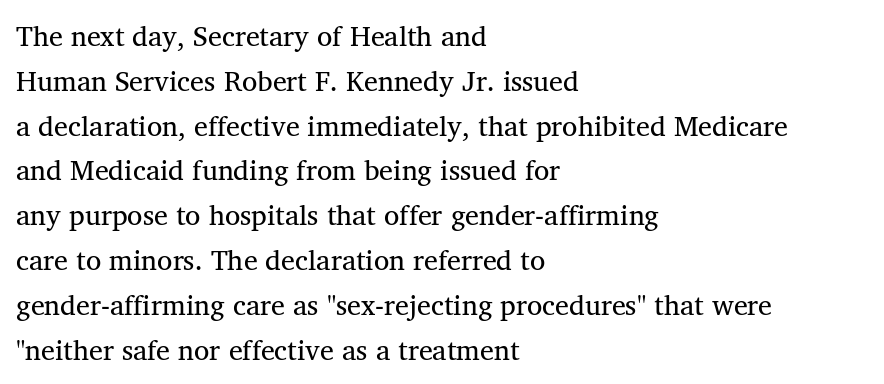
{"serif": "yes", "bold": "no", "weight": "regular", "width": "normal", "stroke_contrast": "medium", "x_height": "medium", "monospaced": "no", "underline": "no", "align": "left", "line_spacing": "normal", "line_spacing_ratio": 1.6, "letter_spacing": "normal", "letter_spacing_em": 0.0, "glyph_px": 28}
